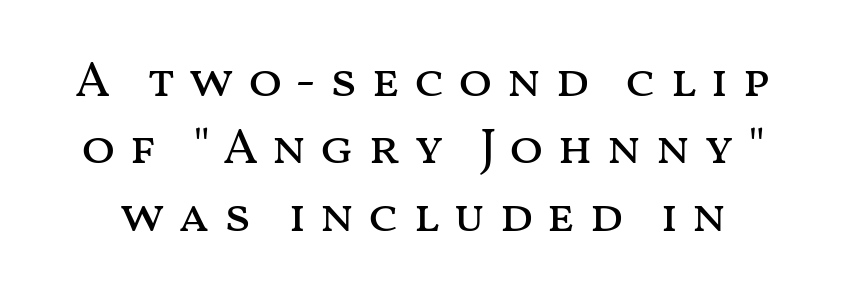
Q: Is the text bold? A: No.
Q: Is the text italic (slanted)? A: No, it is upright.
Q: Is the text underlined? A: No.
Q: Is the spacing between letters normal or unusually wide? A: Unusually wide.
Q: Is the spacing between lines tight, normal or loose? A: Normal.
Q: Width (condensed, normal, or wide)? A: Wide.
Q: Stroke contrast? A: Medium.
Q: x-height? A: Medium.
Q: Monospaced? A: No.
